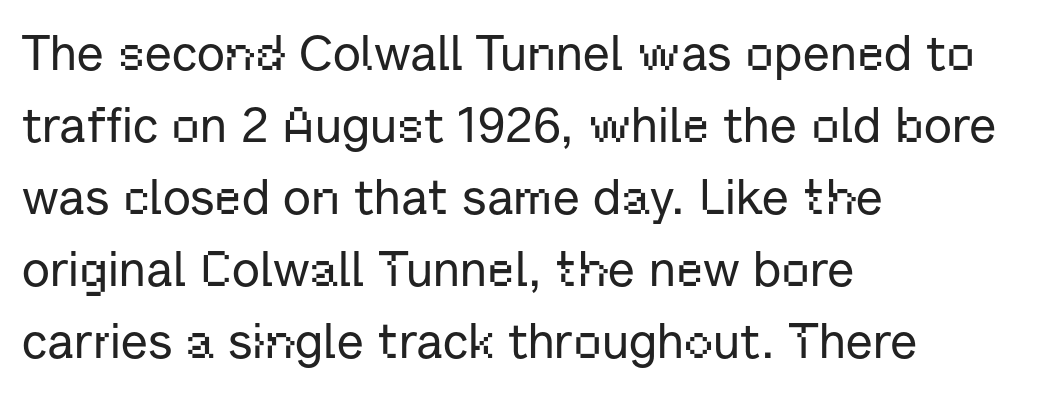
When letters stand straight like this, we call the style roman or upright. The rendering uses natural spacing where letterforms have individual widths. Short and long lines alike share a common starting point at left. The font family rendered here belongs to the sans-serif group. Here the glyphs are tracked normally, forming tight word shapes. Honestly, there is no underline to notice here at all.
